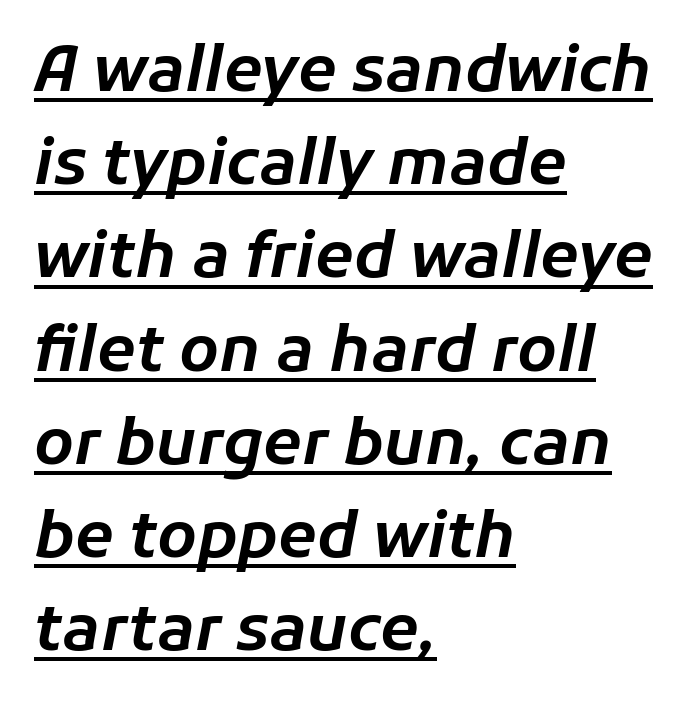
Q: Is the text italic (slanted)? A: Yes, it leans right by about 11 degrees.
Q: Is the text underlined? A: Yes.
Q: How is the paragraph aligned? A: Left-aligned.
Q: Is the spacing between letters normal or unusually wide? A: Normal.
Q: Is the spacing between lines tight, normal or loose? A: Normal.
Q: Width (condensed, normal, or wide)? A: Normal.
Q: Stroke contrast? A: Low.
Q: x-height? A: Medium.
Q: Monospaced? A: No.
